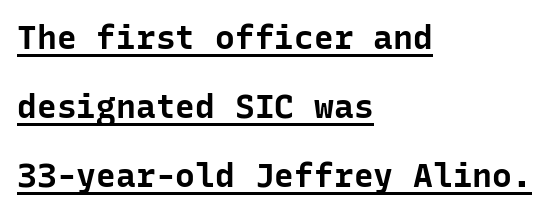
The image shows 33 px bold sans-serif type, upright, monospaced; set left-aligned, loose line spacing (2.09x), normal letter spacing, underlined; low stroke contrast and a medium x-height.
